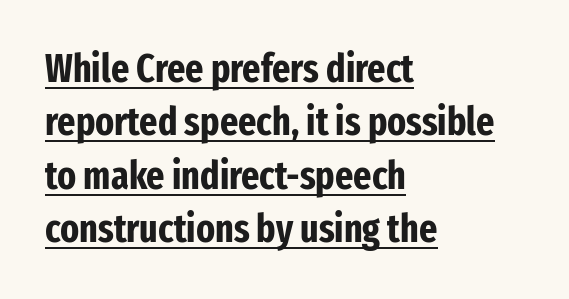
Q: Is the text bold? A: Yes.
Q: Is the text italic (slanted)? A: No, it is upright.
Q: Is the typeface a serif or a sans-serif typeface? A: Sans-serif.
Q: Is the text underlined? A: Yes.
Q: How is the paragraph aligned? A: Left-aligned.
Q: Is the spacing between letters normal or unusually wide? A: Normal.
Q: Is the spacing between lines tight, normal or loose? A: Normal.
Q: Width (condensed, normal, or wide)? A: Condensed.
Q: Stroke contrast? A: Low.
Q: x-height? A: Medium.
Q: Monospaced? A: No.
